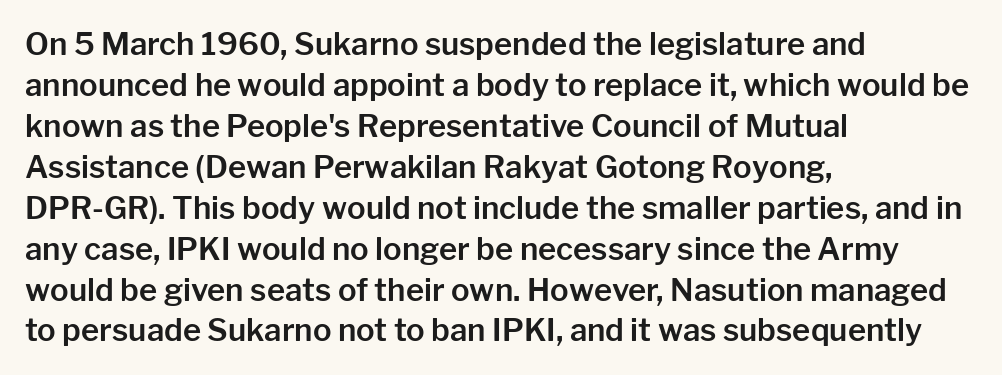
Q: Is the text italic (slanted)? A: No, it is upright.
Q: Is the typeface a serif or a sans-serif typeface? A: Sans-serif.
Q: Is the text underlined? A: No.
Q: How is the paragraph aligned? A: Left-aligned.
Q: Is the spacing between letters normal or unusually wide? A: Normal.
Q: Is the spacing between lines tight, normal or loose? A: Normal.
Q: Width (condensed, normal, or wide)? A: Normal.
Q: Stroke contrast? A: Low.
Q: x-height? A: Medium.
Q: Monospaced? A: No.
